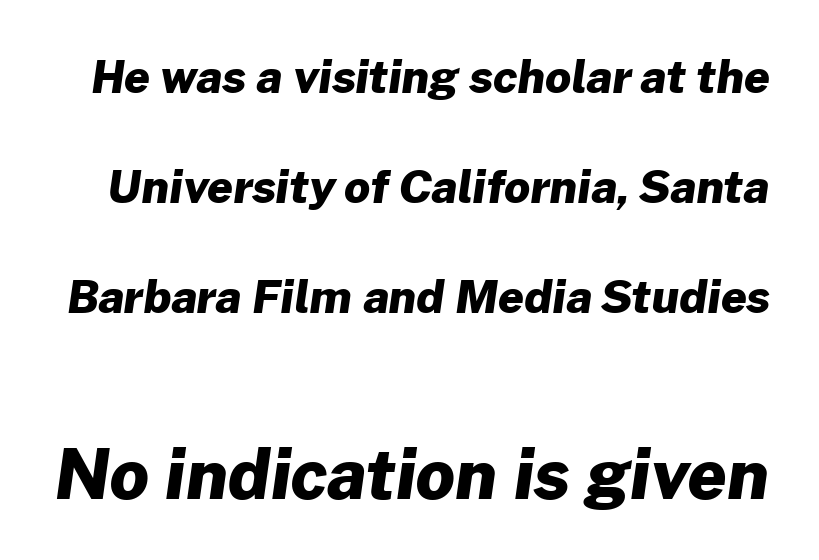
Q: Is the text bold? A: Yes.
Q: Is the typeface a serif or a sans-serif typeface? A: Sans-serif.
Q: Is the text underlined? A: No.
Q: Is the spacing between letters normal or unusually wide? A: Normal.
Q: Is the spacing between lines tight, normal or loose? A: Loose.
Q: Which block of text is set in a larger size, the first (top) or the second (bottom)? A: The second (bottom) one.
Q: Width (condensed, normal, or wide)? A: Normal.
Q: Stroke contrast? A: Low.
Q: x-height? A: Medium.
Q: Monospaced? A: No.
